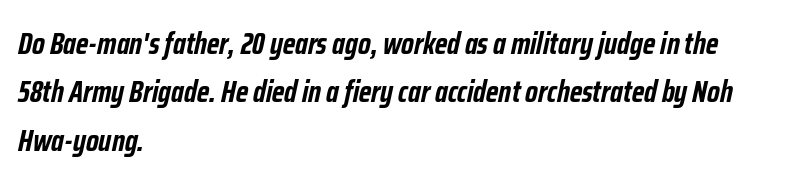
Q: Is the text bold? A: Yes.
Q: Is the text italic (slanted)? A: Yes, it leans right by about 12 degrees.
Q: Is the text underlined? A: No.
Q: How is the paragraph aligned? A: Left-aligned.
Q: Is the spacing between letters normal or unusually wide? A: Normal.
Q: Is the spacing between lines tight, normal or loose? A: Normal.
Q: Width (condensed, normal, or wide)? A: Condensed.
Q: Stroke contrast? A: Low.
Q: x-height? A: Medium.
Q: Monospaced? A: No.
